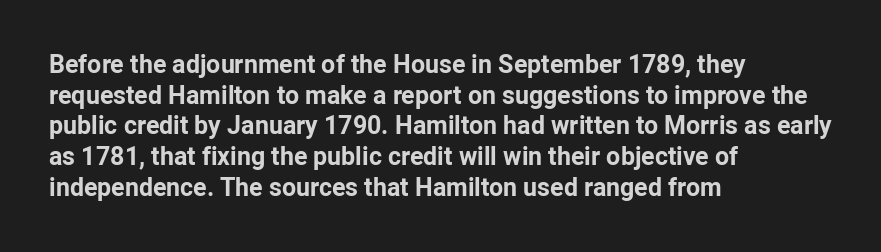
The image shows 25 px bold type, upright; set left-aligned, line spacing 1.23x, normal letter spacing, not underlined.
